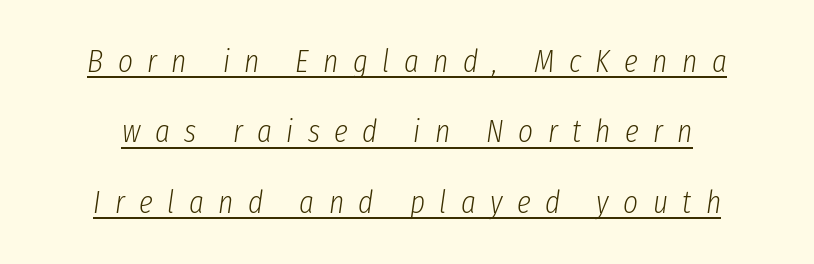
Slant detected: the letters are inclined. Every word sits above its own underline. Heft: none added — not bold. Note the varied advance widths — an 'i' is clearly narrower than an 'm'.
